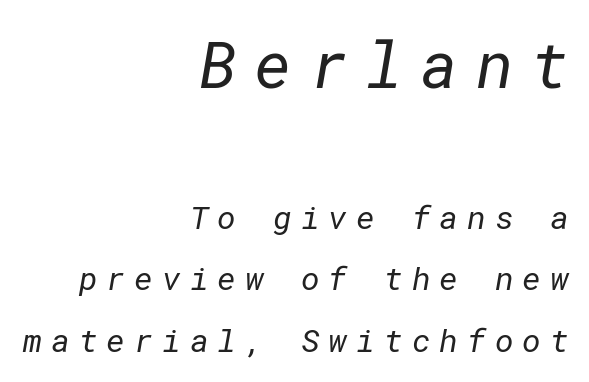
These two chunks differ in scale, with the top chunk taking the larger measure. Caption: expanded tracking, letters set apart. The text block is weighted toward the right margin, trailing off unevenly leftward. The rendering shows plain stroke endings on the letterforms — a sans-serif design. Letters have the restrained weight of plain body copy at most.
